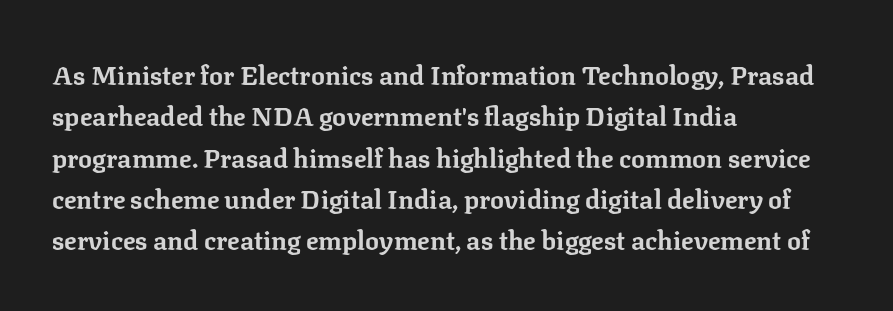
{"italic": "no", "bold": "yes", "underline": "no", "align": "left", "line_spacing": "normal", "line_spacing_ratio": 1.59, "letter_spacing": "normal", "letter_spacing_em": 0.0, "glyph_px": 26}
